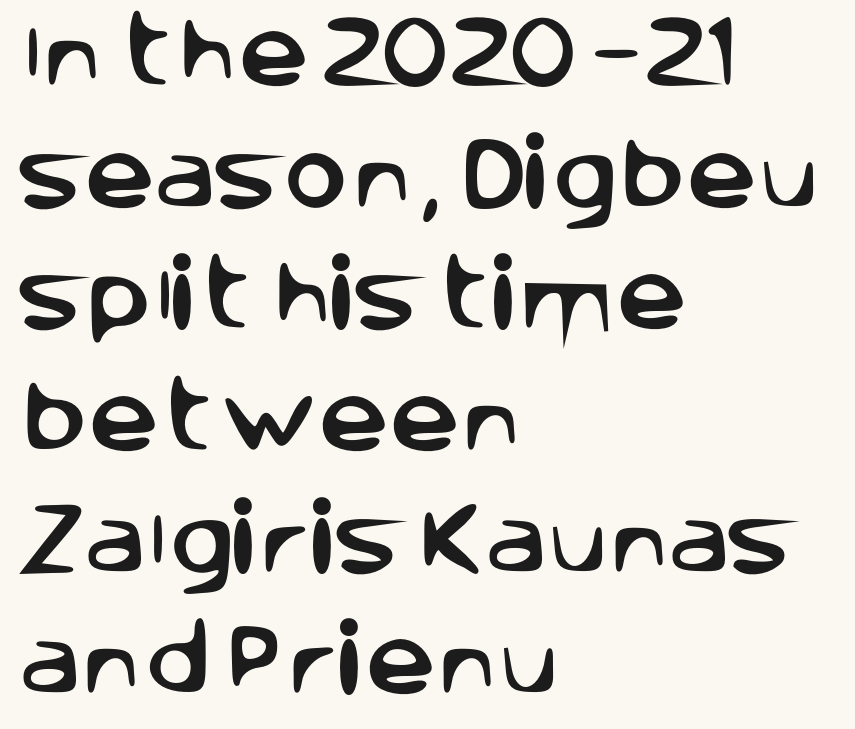
The image shows 79 px sans-serif type, upright; set left-aligned, normal line spacing (1.54x), normal letter spacing, not underlined; low stroke contrast and a large x-height.
